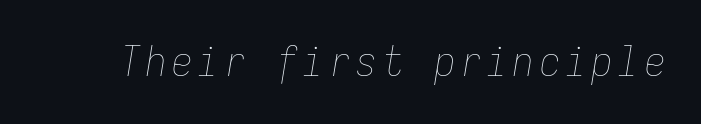
The image shows 41 px thin, condensed type, italic (leaning right), monospaced; set not underlined; low stroke contrast and a medium x-height.
